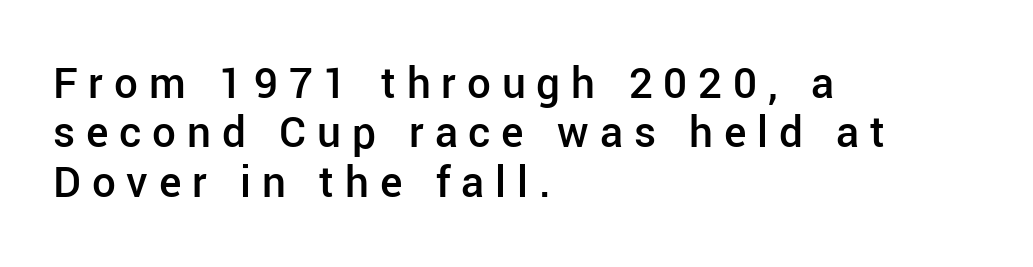
Glyph-to-glyph distance is far greater than everyday printed text. Note the varied advance widths — an 'i' is clearly narrower than an 'm'. Grotesque or geometric, the face here clearly has no serifs. Line beginnings align vertically; line endings do not.
